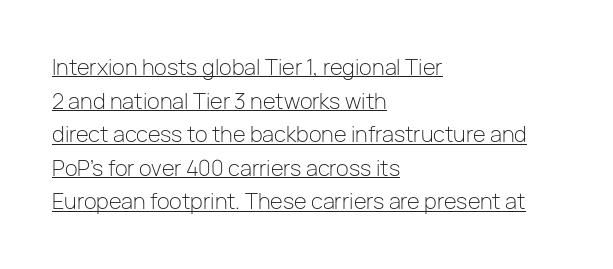
Q: Is the text bold? A: No.
Q: Is the text italic (slanted)? A: No, it is upright.
Q: Is the text underlined? A: Yes.
Q: How is the paragraph aligned? A: Left-aligned.
Q: Is the spacing between letters normal or unusually wide? A: Normal.
Q: Is the spacing between lines tight, normal or loose? A: Normal.
